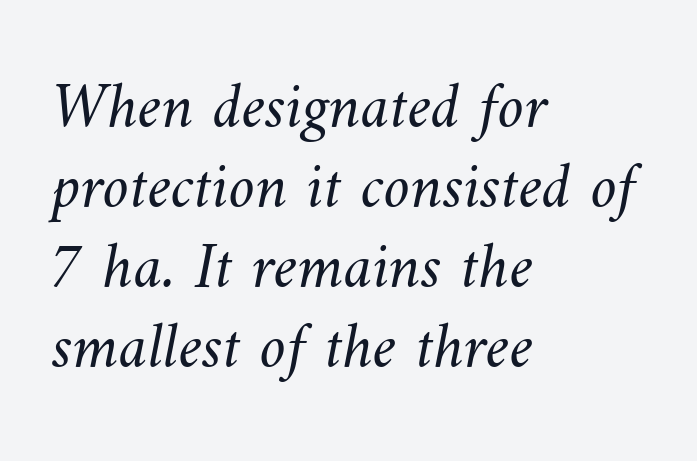
The image shows 66 px light type; set left-aligned, line spacing 1.21x, normal letter spacing, not underlined; medium stroke contrast and a small x-height.
